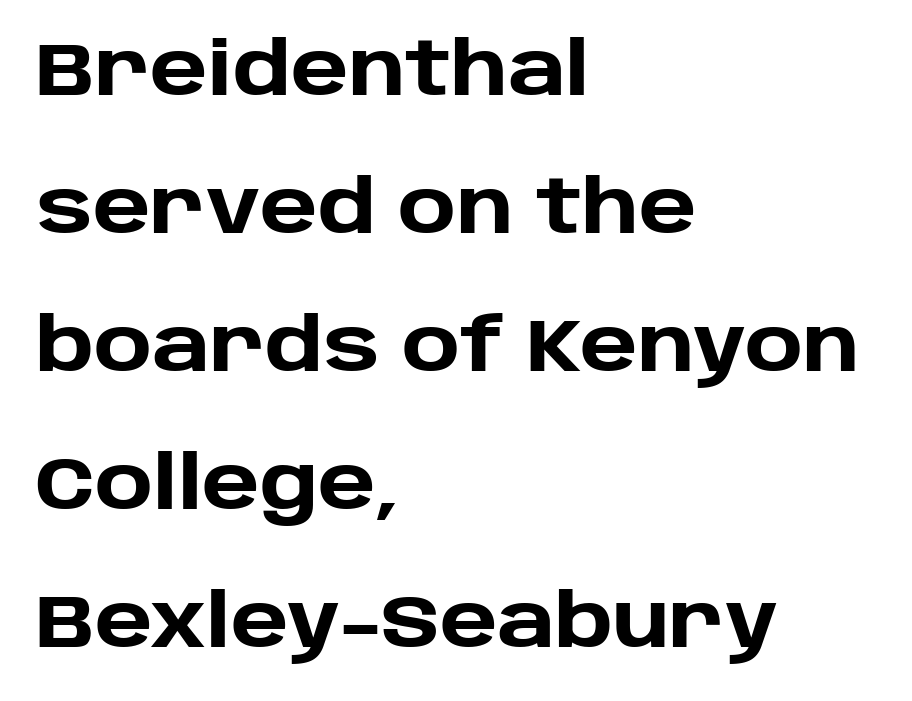
The image shows 73 px heavy sans-serif type, upright; set left-aligned, line spacing 1.89x, normal letter spacing, not underlined; low stroke contrast and a large x-height.
